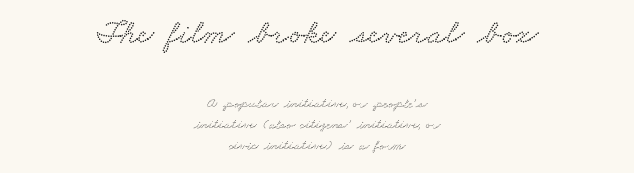
Q: Is the typeface a serif or a sans-serif typeface? A: Serif.
Q: Is the text underlined? A: No.
Q: How is the paragraph aligned? A: Centered.
Q: Is the spacing between letters normal or unusually wide? A: Normal.
Q: Is the spacing between lines tight, normal or loose? A: Normal.
Q: Which block of text is set in a larger size, the first (top) or the second (bottom)? A: The first (top) one.
Q: Width (condensed, normal, or wide)? A: Wide.
Q: Stroke contrast? A: Low.
Q: x-height? A: Small.
Q: Monospaced? A: No.
